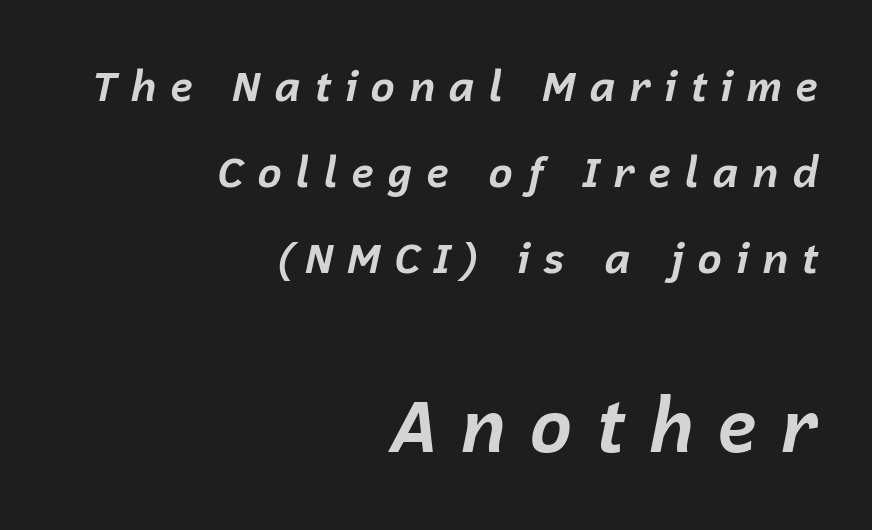
Block two is the big one; block one sits smaller above it. The area under the type is left untouched. The type is letterspaced generously, with wide tracking. Line ends are locked; line starts wander.
